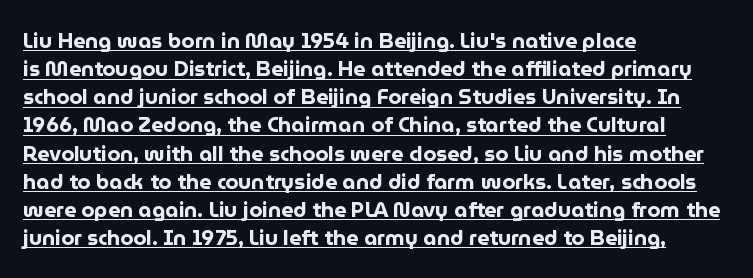
Q: Is the text bold? A: Yes.
Q: Is the text italic (slanted)? A: No, it is upright.
Q: Is the text underlined? A: Yes.
Q: How is the paragraph aligned? A: Left-aligned.
Q: Is the spacing between letters normal or unusually wide? A: Normal.
Q: Is the spacing between lines tight, normal or loose? A: Normal.
